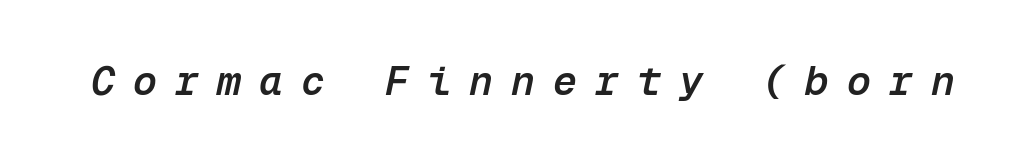
The image shows 40 px semibold type, italic (leaning right), monospaced; set unusually wide letter spacing (+0.45 em), not underlined; low stroke contrast and a medium x-height.
